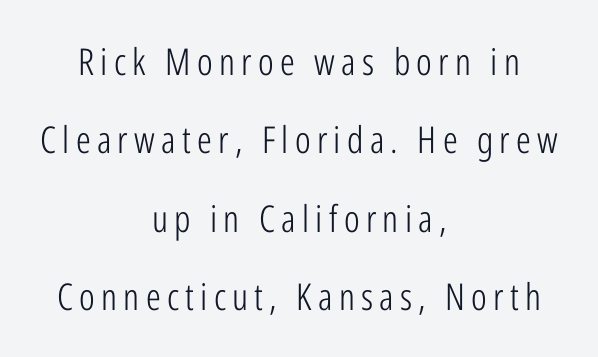
Rule under the text: the space is simply empty. Typeset on center — no edge is straight. The font sits on the lighter half of the weight spectrum, regular included. Is this a fixed-width face? No — the glyphs have proportional, varying widths. No italicization has been applied; the sample stays upright.
